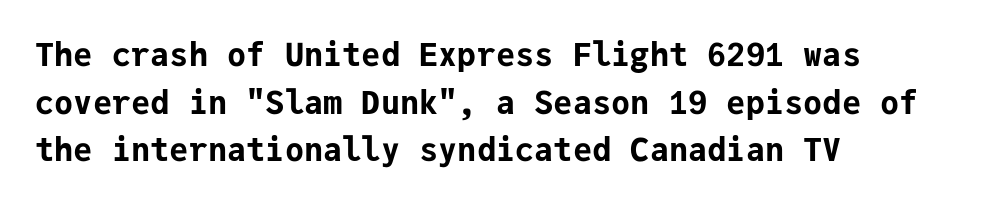
Compared with an ordinary text face, these strokes are far heavier — a full bold. This sample has the even, mechanical cadence of fixed-width lettering. No word sits above an underline. Compared with typical body copy, the letter spacing here is the same.
